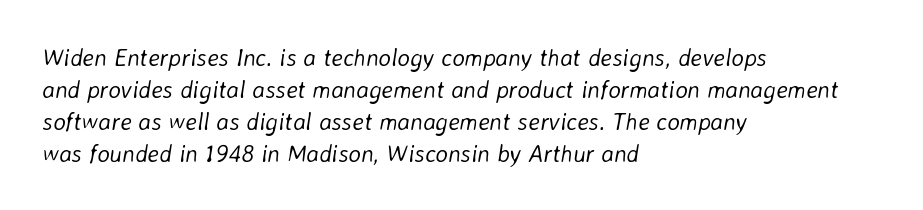
Q: Is the text bold? A: No.
Q: Is the text italic (slanted)? A: Yes, it leans right by about 8 degrees.
Q: Is the text underlined? A: No.
Q: How is the paragraph aligned? A: Left-aligned.
Q: Is the spacing between letters normal or unusually wide? A: Normal.
Q: Is the spacing between lines tight, normal or loose? A: Normal.
